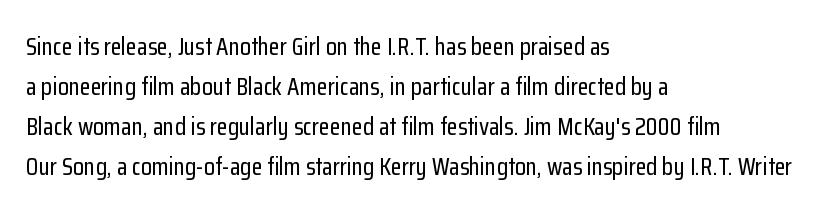
Q: Is the text italic (slanted)? A: No, it is upright.
Q: Is the text underlined? A: No.
Q: How is the paragraph aligned? A: Left-aligned.
Q: Is the spacing between letters normal or unusually wide? A: Normal.
Q: Is the spacing between lines tight, normal or loose? A: Normal.
